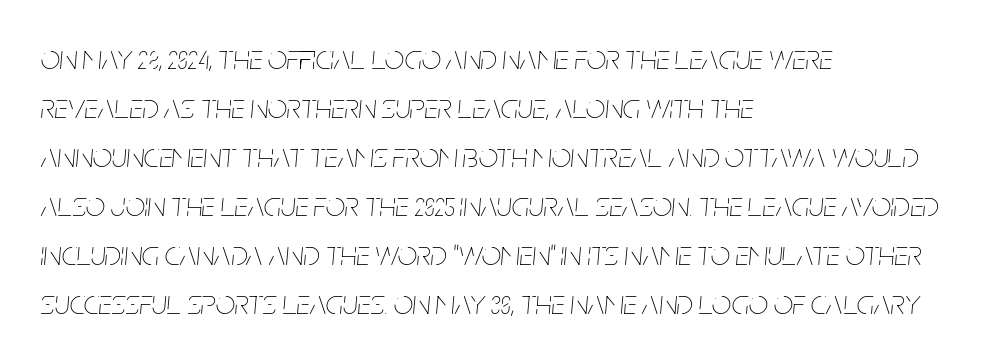
Stems and bowls with no extra thickness — not bold. Layout note: lines flush left. Proportional: the letters do not fall into vertical columns. The glyphs are unaccompanied by any horizontal stroke below them. In terms of posture, this sample is oblique. Vertically, the passage feels balanced, rows spaced as you'd expect.
